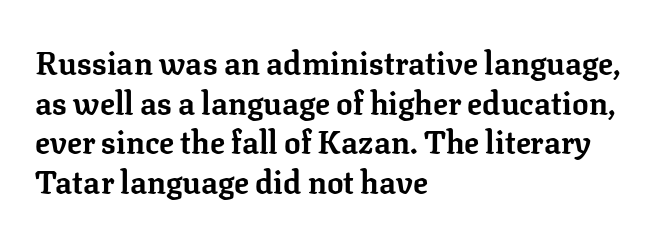
{"serif": "yes", "italic": "no", "bold": "yes", "weight": "bold", "width": "normal", "stroke_contrast": "low", "x_height": "medium", "monospaced": "no", "underline": "no", "align": "left", "line_spacing": "normal", "line_spacing_ratio": 1.28, "letter_spacing": "normal", "letter_spacing_em": 0.0, "glyph_px": 31}
